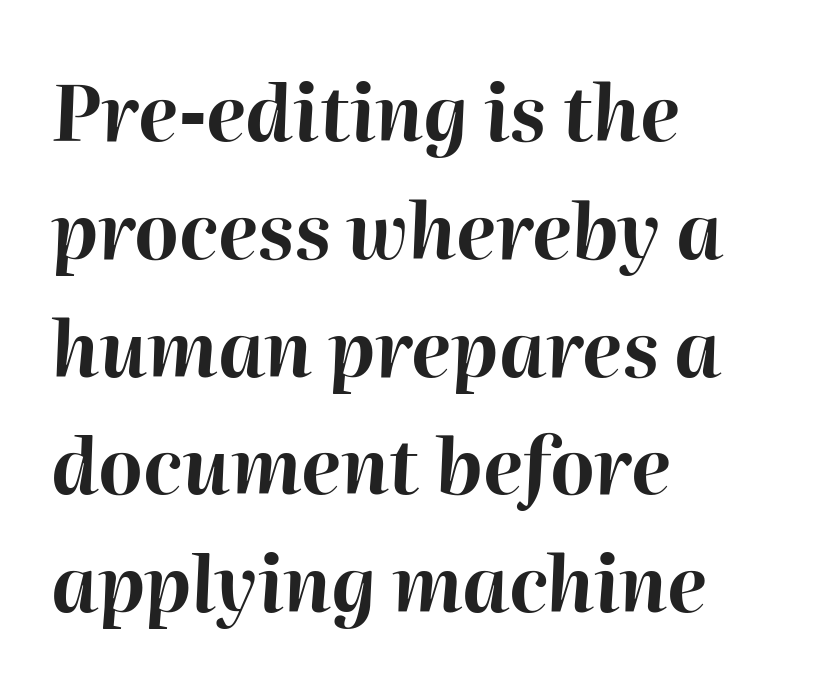
The image shows 76 px bold type, italic (leaning right); set left-aligned, normal line spacing (1.55x), normal letter spacing, not underlined; high stroke contrast and a medium x-height.
